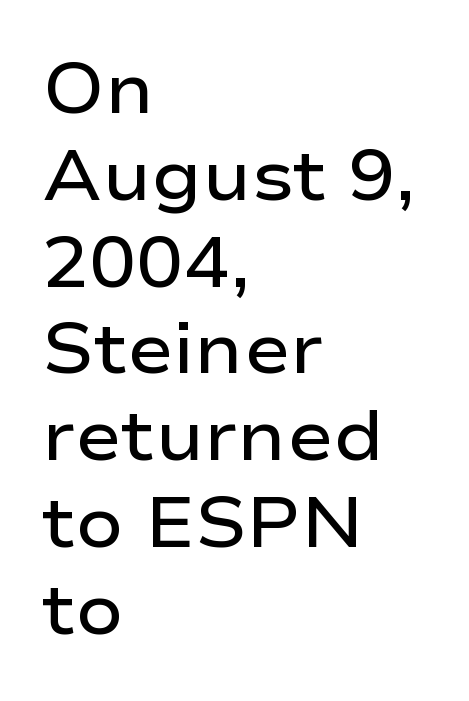
Proportional: the letters do not fall into vertical columns. The type family on display is of the sans-serif kind. In terms of letterspacing, this is plain default setting. The space beneath each line is pristine and unruled. Is the type bold? Partly — it's a semibold, heavier than regular but not fully bold. A classic flush-left, rag-right setting is used for this passage.
